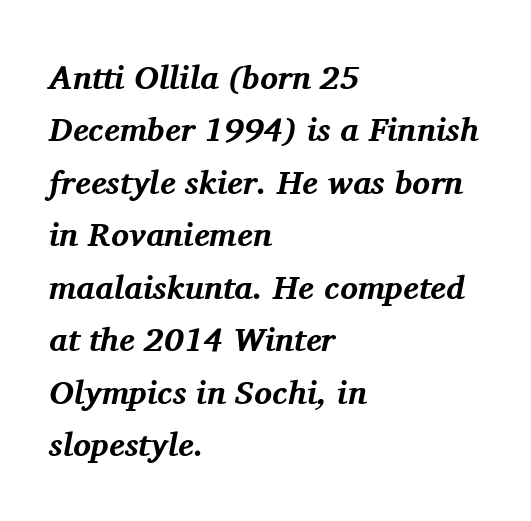
The characters look thick and weighty, a clear bold. Quick note: interline space is typical. Typographically, this falls in the serif category. The passage shown is typed in a proportional face where columns would drift. The passage shown is not underscored anywhere.
